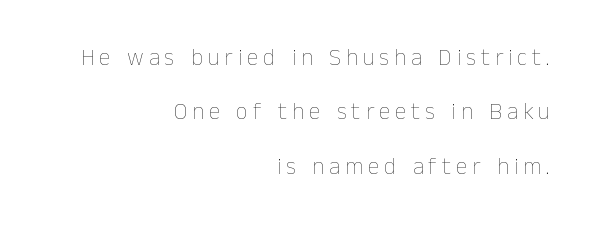
Q: Is the text bold? A: No.
Q: Is the text italic (slanted)? A: No, it is upright.
Q: Is the text underlined? A: No.
Q: How is the paragraph aligned? A: Right-aligned.
Q: Is the spacing between letters normal or unusually wide? A: Unusually wide.
Q: Is the spacing between lines tight, normal or loose? A: Loose.
